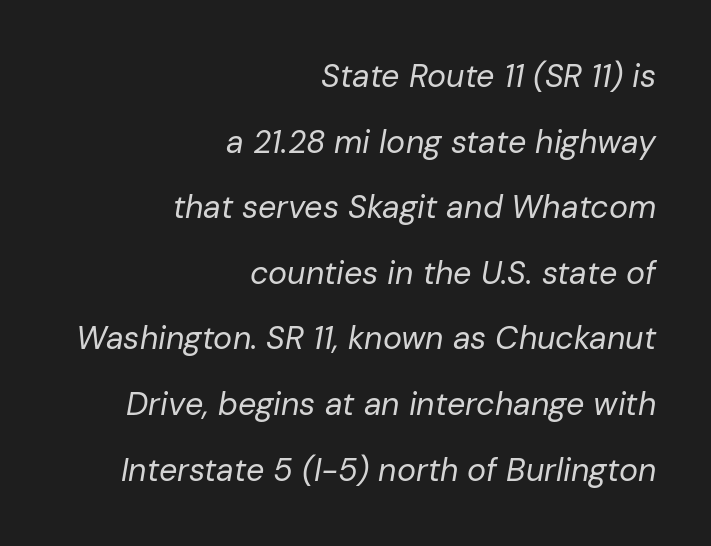
The image shows 32 px regular-weight type, italic (leaning right); set right-aligned, loose line spacing (2.05x), normal letter spacing, not underlined; low stroke contrast and a medium x-height.
